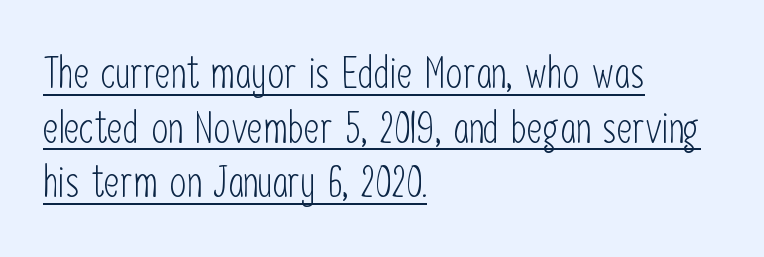
{"serif": "no", "italic": "no", "bold": "no", "weight": "light", "width": "condensed", "stroke_contrast": "low", "x_height": "medium", "monospaced": "no", "underline": "yes", "align": "left", "line_spacing": "normal", "line_spacing_ratio": 1.27, "letter_spacing": "normal", "letter_spacing_em": 0.0, "glyph_px": 43}
